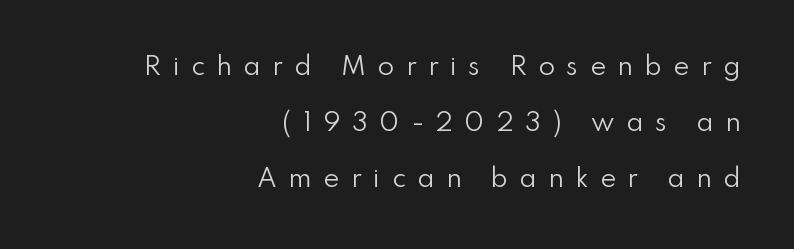
{"italic": "no", "bold": "no", "underline": "no", "align": "right", "line_spacing": "loose", "line_spacing_ratio": 2.34, "letter_spacing": "wide", "letter_spacing_em": 0.48, "glyph_px": 24}
